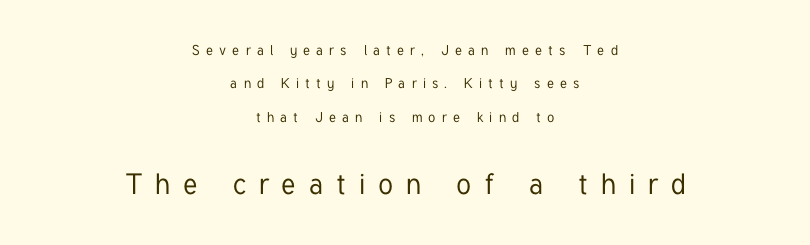
{"serif": "no", "italic": "no", "width": "condensed", "stroke_contrast": "low", "x_height": "medium", "monospaced": "no", "underline": "no", "align": "center", "line_spacing": "loose", "line_spacing_ratio": 2.39, "letter_spacing": "wide", "letter_spacing_em": 0.45, "larger_block": "second", "size_ratio": 2.07, "glyph_px": 29}
